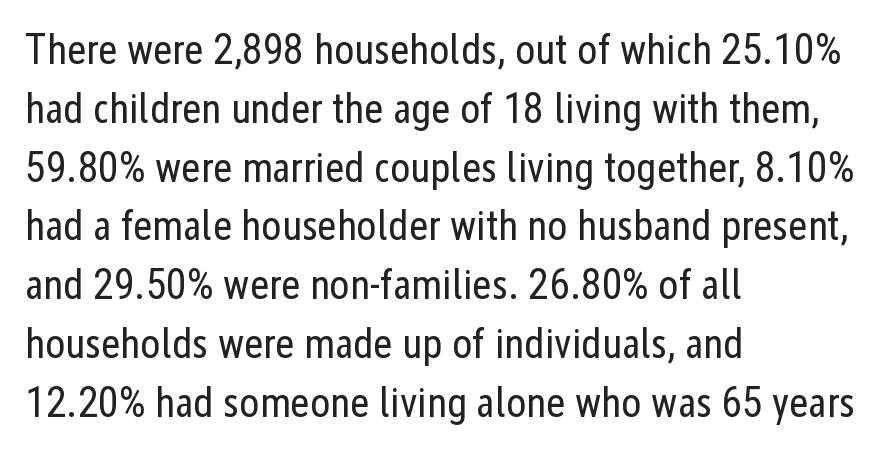
{"serif": "no", "italic": "no", "bold": "no", "weight": "regular", "width": "condensed", "stroke_contrast": "low", "x_height": "medium", "monospaced": "no", "underline": "no", "align": "left", "line_spacing": "normal", "line_spacing_ratio": 1.4, "letter_spacing": "normal", "letter_spacing_em": 0.0, "glyph_px": 42}
